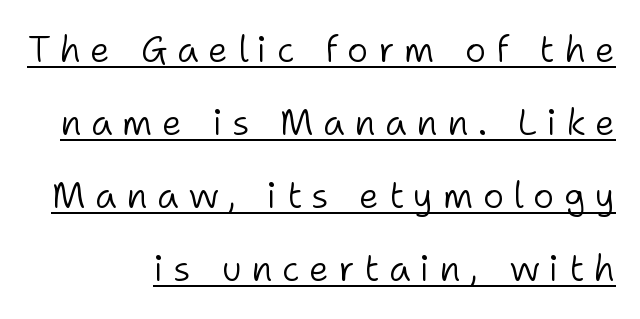
Spacing verdict: proportional, widths tailored to each character. Teacher's note: observe the even right margin — that is flush-right alignment. The typography opts for an upright posture over an oblique one. Horizontal bands of white between lines are thick stripes. Stem width sits at or under what a default text font uses. Classification — sans serif.
